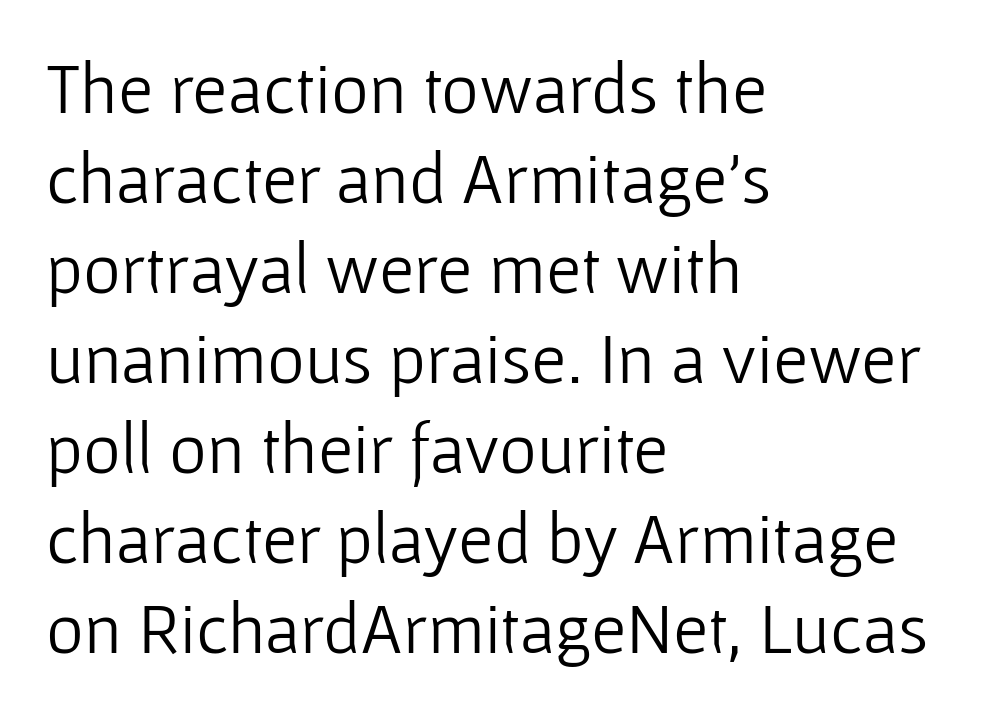
{"serif": "no", "italic": "no", "bold": "no", "weight": "light", "width": "normal", "stroke_contrast": "low", "x_height": "medium", "monospaced": "no", "underline": "no", "align": "left", "line_spacing": "normal", "line_spacing_ratio": 1.25, "letter_spacing": "normal", "letter_spacing_em": 0.0, "glyph_px": 72}
